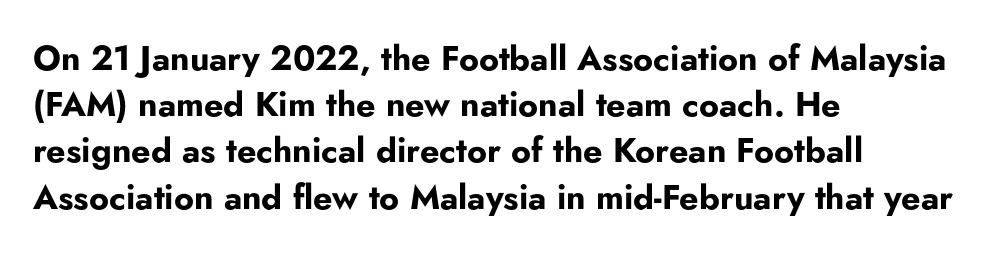
The image shows 34 px bold sans-serif type, upright; set left-aligned, normal line spacing (1.36x), normal letter spacing, not underlined; low stroke contrast and a small x-height.
